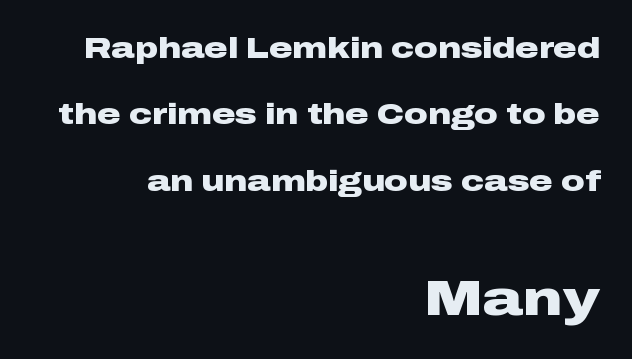
The image shows 50 px heavy, wide sans-serif type, upright; set right-aligned, loose line spacing (2.29x), normal letter spacing, not underlined; the second (bottom) block is 1.72x larger; low stroke contrast and a medium x-height.
